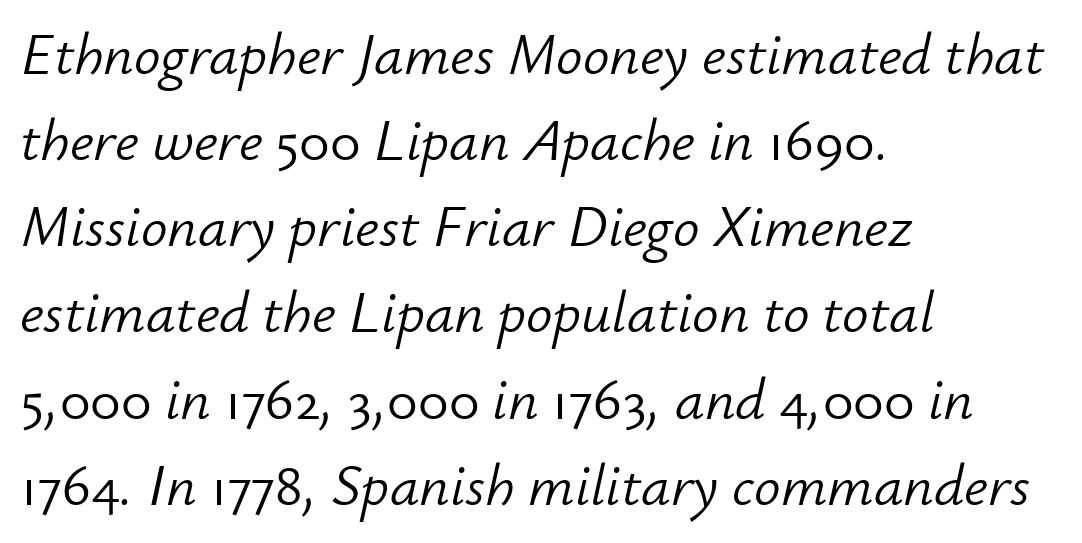
Q: Is the text bold? A: No.
Q: Is the text italic (slanted)? A: Yes, it leans right by about 12 degrees.
Q: Is the text underlined? A: No.
Q: How is the paragraph aligned? A: Left-aligned.
Q: Is the spacing between letters normal or unusually wide? A: Normal.
Q: Is the spacing between lines tight, normal or loose? A: Normal.
Q: Width (condensed, normal, or wide)? A: Normal.
Q: Stroke contrast? A: Low.
Q: x-height? A: Small.
Q: Monospaced? A: No.
